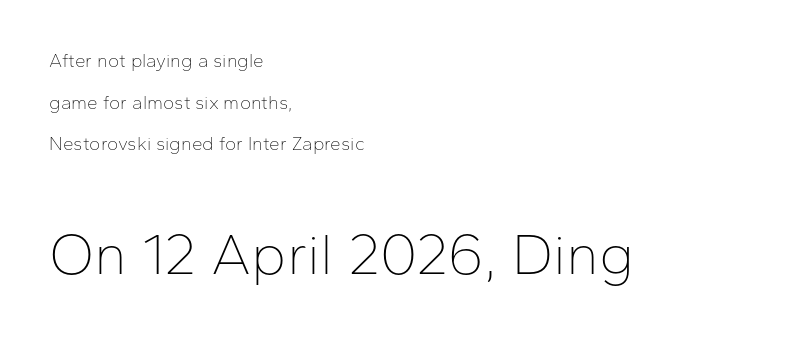
The image shows 58 px thin sans-serif type, upright; set left-aligned, loose line spacing (2.19x), normal letter spacing, not underlined; the second (bottom) block is 3.05x larger; low stroke contrast and a medium x-height.
